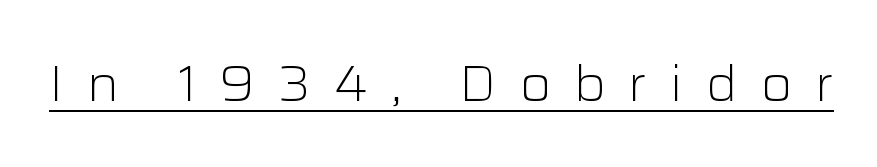
The characters are drawn with everyday or finer stroke widths. Style check: upright. Note: no serifs on the glyphs. Between one letter and the next there's a generous, obvious gap. The glyphs are accompanied by a horizontal stroke just below them.
